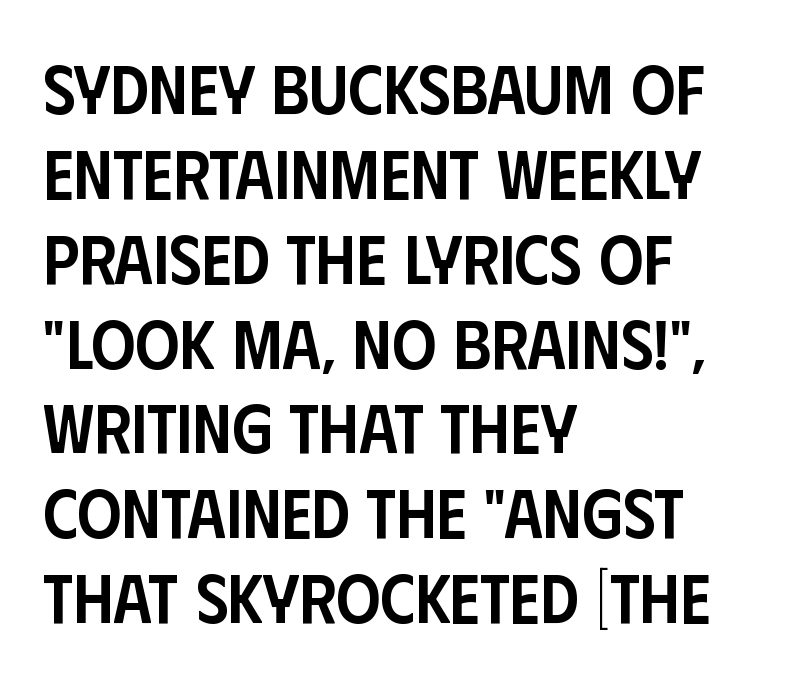
A typesetter would mark this as roman, not italic. The font is running at a semibold setting, under full bold. Proportional: the letters do not fall into vertical columns. Does the type have serifs? No, each stem ends abruptly. If you drew a ruler down the left edge, every line would touch it.
